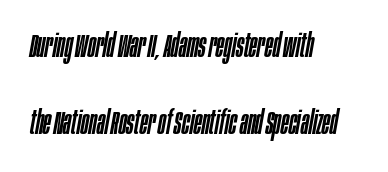
The glyphs look as if they've been sheared to an angle. Glance below the letters and you will spot only blank space. Compared with typical paragraphs, the rows here are farther apart. The lines are quadded left. Between one letter and the next there's only the usual sliver of space.
